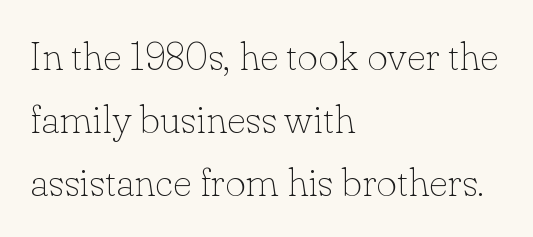
{"serif": "yes", "italic": "no", "bold": "no", "weight": "thin", "width": "normal", "stroke_contrast": "low", "x_height": "small", "monospaced": "no", "underline": "no", "align": "left", "line_spacing": "normal", "line_spacing_ratio": 1.57, "letter_spacing": "normal", "letter_spacing_em": 0.0, "glyph_px": 40}
